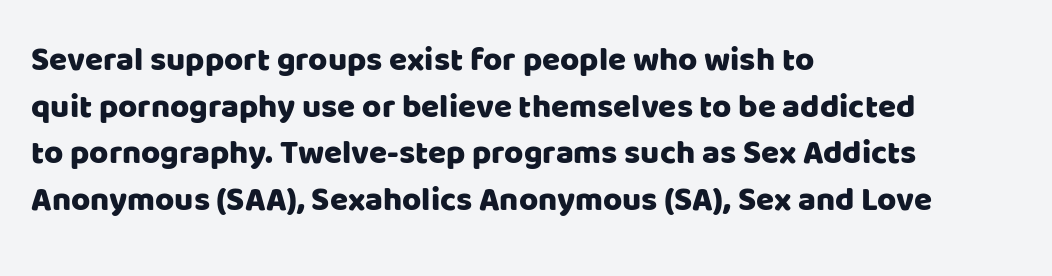
{"serif": "no", "italic": "no", "width": "normal", "stroke_contrast": "low", "x_height": "large", "monospaced": "no", "underline": "no", "align": "left", "line_spacing": "normal", "line_spacing_ratio": 1.41, "letter_spacing": "normal", "letter_spacing_em": 0.0, "glyph_px": 33}
